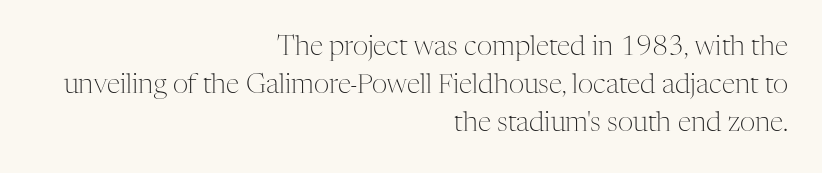
{"italic": "no", "bold": "no", "underline": "no", "align": "right", "line_spacing": "normal", "line_spacing_ratio": 1.41, "letter_spacing": "normal", "letter_spacing_em": 0.0, "glyph_px": 27}
